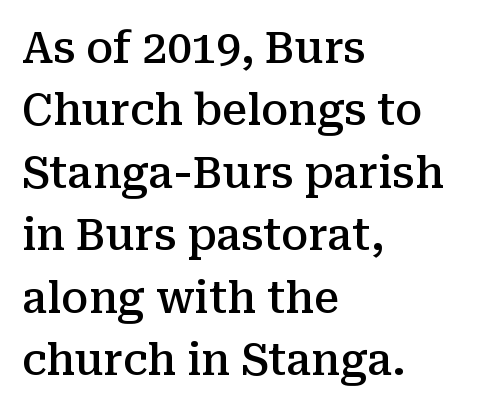
{"serif": "yes", "italic": "no", "bold": "semi", "weight": "semibold", "width": "normal", "stroke_contrast": "medium", "x_height": "medium", "monospaced": "no", "underline": "no", "align": "left", "line_spacing": "normal", "line_spacing_ratio": 1.42, "letter_spacing": "normal", "letter_spacing_em": 0.0, "glyph_px": 44}
